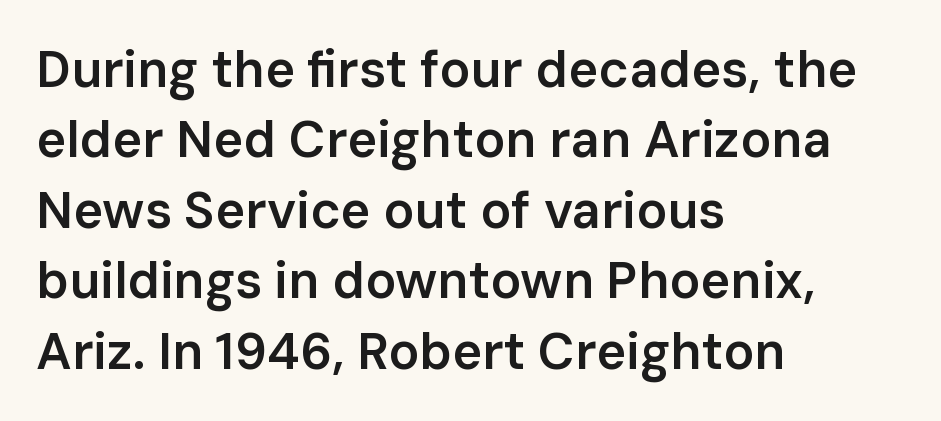
The image shows 51 px semibold sans-serif type, upright; set left-aligned, normal line spacing (1.38x), normal letter spacing, not underlined; low stroke contrast and a medium x-height.
